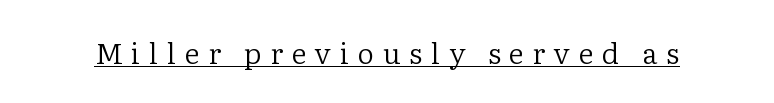
Q: Is the text bold? A: No.
Q: Is the text italic (slanted)? A: No, it is upright.
Q: Is the typeface a serif or a sans-serif typeface? A: Serif.
Q: Is the text underlined? A: Yes.
Q: Is the spacing between letters normal or unusually wide? A: Unusually wide.
Q: Width (condensed, normal, or wide)? A: Normal.
Q: Stroke contrast? A: Low.
Q: x-height? A: Medium.
Q: Monospaced? A: No.
